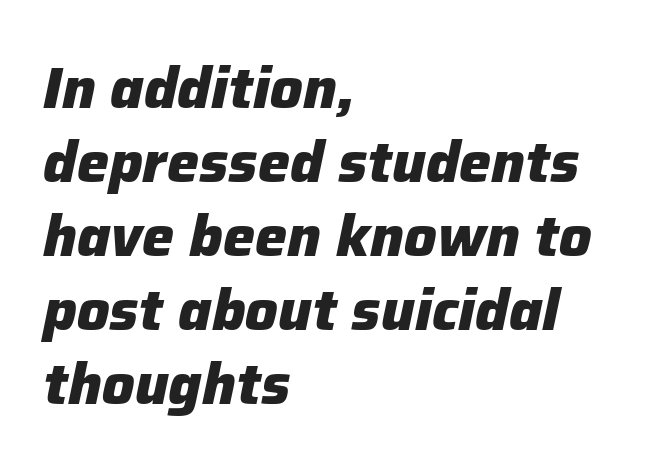
{"italic": "yes", "lean": "right", "slant_degrees": 12, "bold": "yes", "weight": "heavy", "width": "normal", "stroke_contrast": "low", "x_height": "medium", "monospaced": "no", "underline": "no", "align": "left", "line_spacing": "normal", "line_spacing_ratio": 1.3, "letter_spacing": "normal", "letter_spacing_em": 0.0, "glyph_px": 57}
